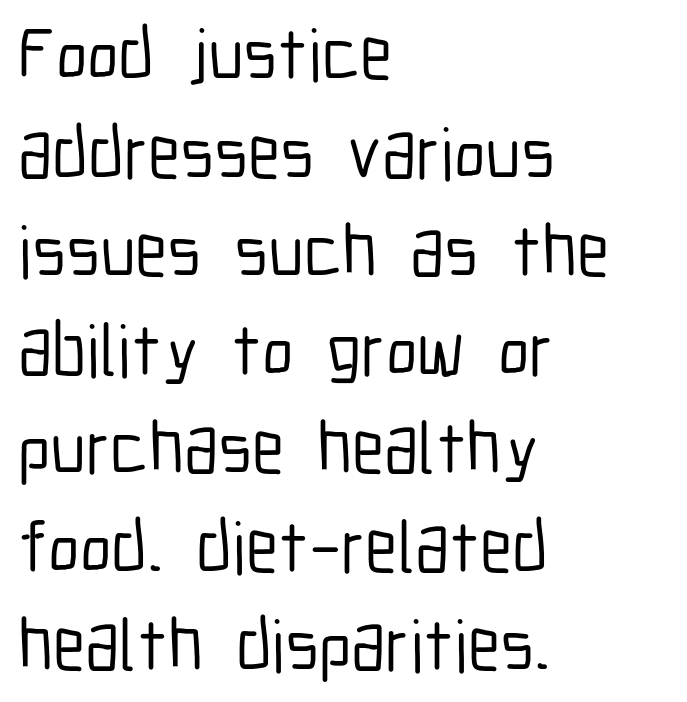
Q: Is the text italic (slanted)? A: No, it is upright.
Q: Is the typeface a serif or a sans-serif typeface? A: Sans-serif.
Q: Is the text underlined? A: No.
Q: How is the paragraph aligned? A: Left-aligned.
Q: Is the spacing between letters normal or unusually wide? A: Normal.
Q: Is the spacing between lines tight, normal or loose? A: Normal.
Q: Width (condensed, normal, or wide)? A: Condensed.
Q: Stroke contrast? A: Low.
Q: x-height? A: Medium.
Q: Monospaced? A: No.
